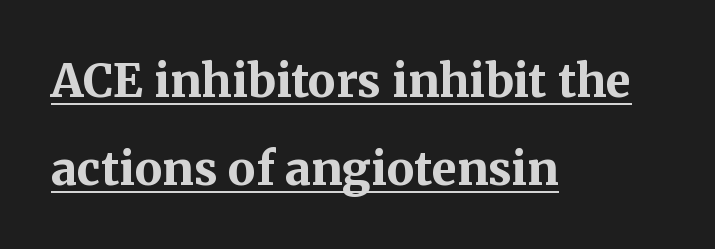
Line beginnings align vertically; line endings do not. Interline gaps are noticeably wide in this sample. Does the type have serifs? Yes, each stem ends in a small foot. Underline: present. You could not count columns in this text — the font is proportionally spaced.
